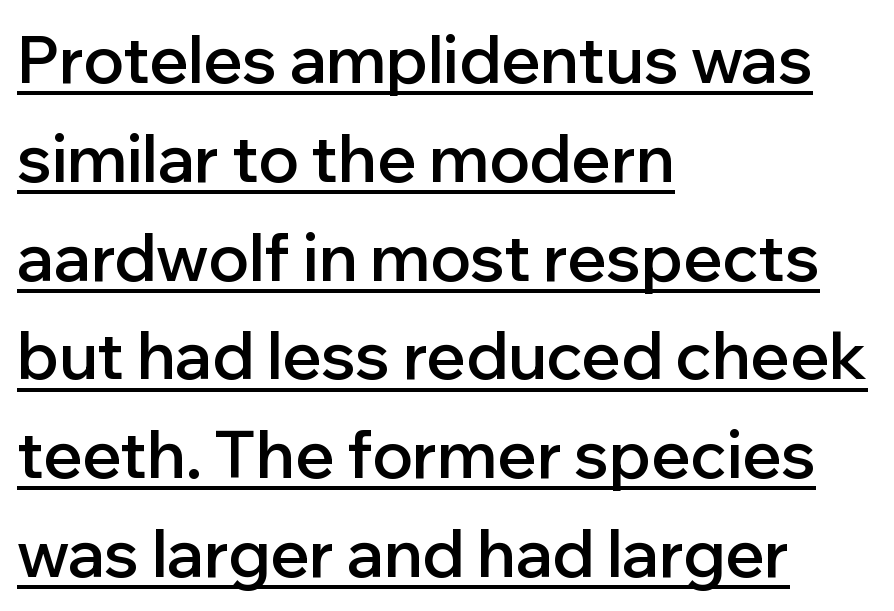
Q: Is the text bold? A: Semi-bold.
Q: Is the text italic (slanted)? A: No, it is upright.
Q: Is the typeface a serif or a sans-serif typeface? A: Sans-serif.
Q: Is the text underlined? A: Yes.
Q: How is the paragraph aligned? A: Left-aligned.
Q: Is the spacing between letters normal or unusually wide? A: Normal.
Q: Is the spacing between lines tight, normal or loose? A: Normal.
Q: Width (condensed, normal, or wide)? A: Normal.
Q: Stroke contrast? A: Low.
Q: x-height? A: Medium.
Q: Monospaced? A: No.
